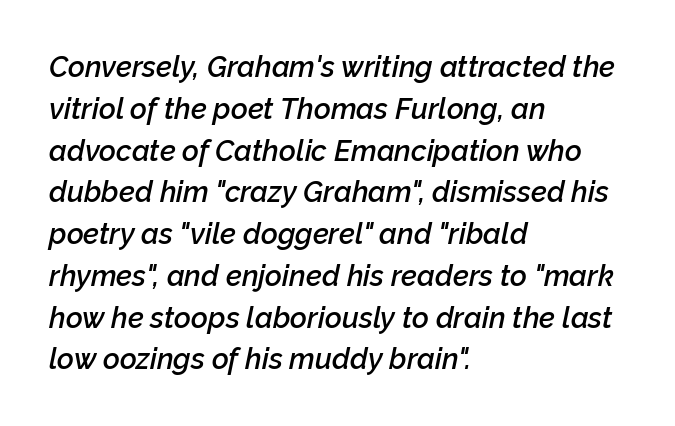
Q: Is the text bold? A: Semi-bold.
Q: Is the text italic (slanted)? A: Yes, it leans right by about 12 degrees.
Q: Is the text underlined? A: No.
Q: How is the paragraph aligned? A: Left-aligned.
Q: Is the spacing between letters normal or unusually wide? A: Normal.
Q: Is the spacing between lines tight, normal or loose? A: Normal.
Q: Width (condensed, normal, or wide)? A: Normal.
Q: Stroke contrast? A: Low.
Q: x-height? A: Medium.
Q: Monospaced? A: No.
